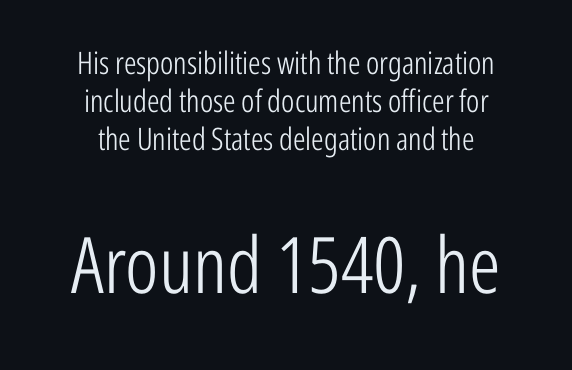
The image shows 78 px light, condensed sans-serif type, upright; set centered, line spacing 1.22x, normal letter spacing, not underlined; the second (bottom) block is 2.52x larger; low stroke contrast and a medium x-height.
